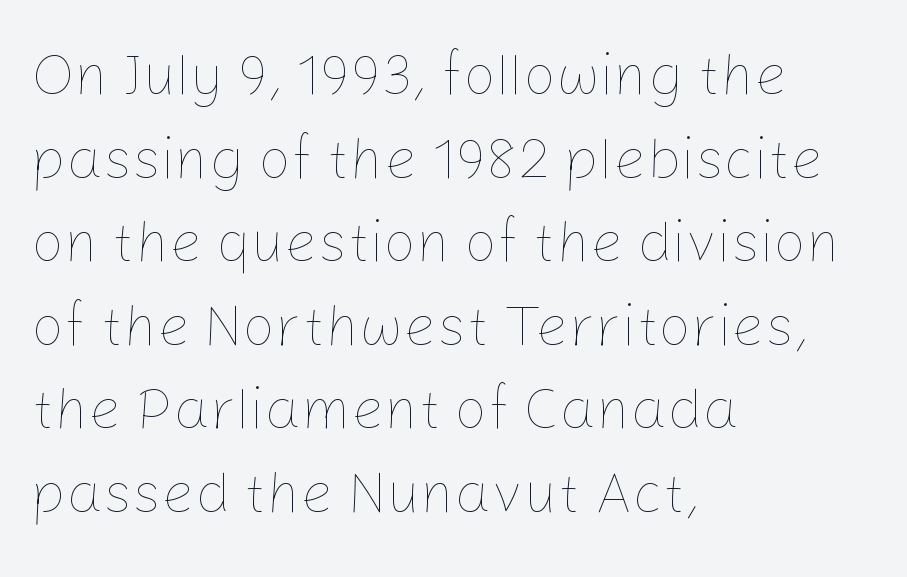
The image shows 58 px thin type, upright; set left-aligned, normal line spacing (1.44x), normal letter spacing, not underlined; low stroke contrast and a medium x-height.
